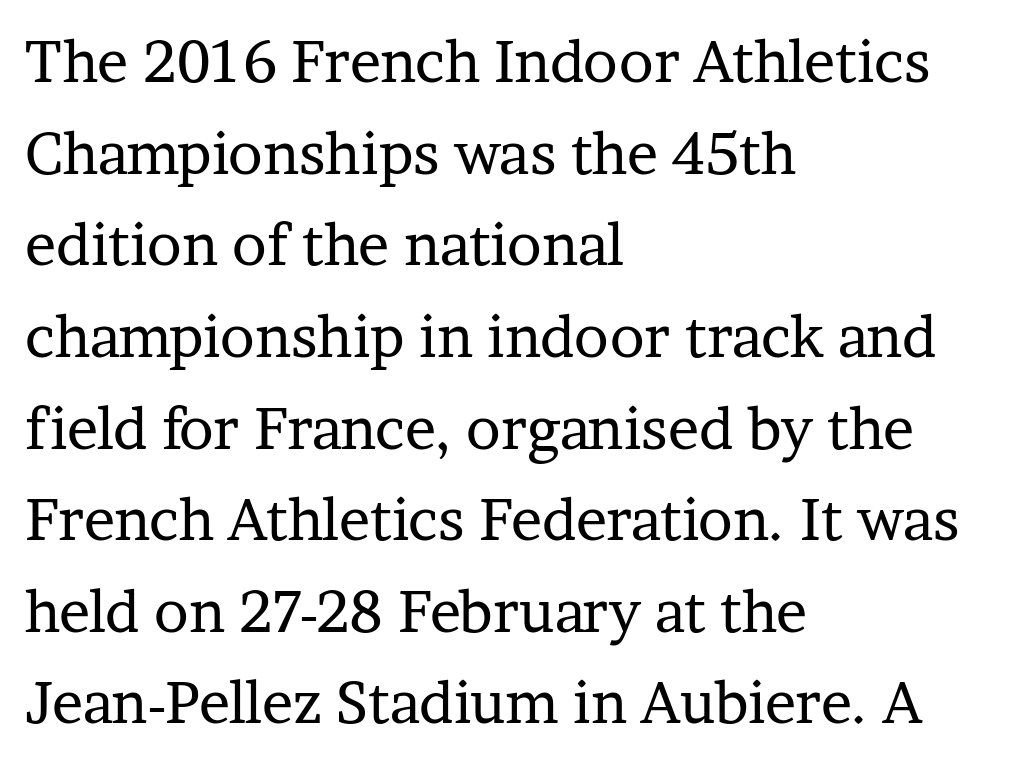
{"serif": "yes", "italic": "no", "bold": "no", "weight": "regular", "width": "normal", "stroke_contrast": "low", "x_height": "medium", "monospaced": "no", "underline": "no", "align": "left", "line_spacing": "normal", "line_spacing_ratio": 1.58, "letter_spacing": "normal", "letter_spacing_em": 0.0, "glyph_px": 58}
